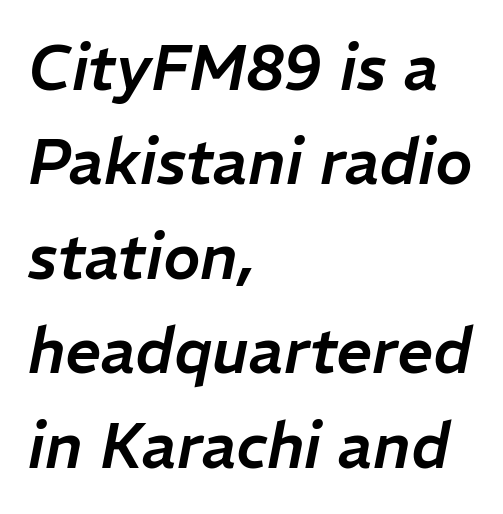
Q: Is the text italic (slanted)? A: Yes, it leans right by about 11 degrees.
Q: Is the text underlined? A: No.
Q: How is the paragraph aligned? A: Left-aligned.
Q: Is the spacing between letters normal or unusually wide? A: Normal.
Q: Is the spacing between lines tight, normal or loose? A: Normal.
Q: Width (condensed, normal, or wide)? A: Normal.
Q: Stroke contrast? A: Low.
Q: x-height? A: Medium.
Q: Monospaced? A: No.
